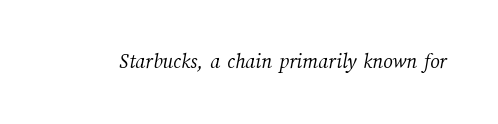
The image shows 21 px text type; set normal letter spacing, not underlined.
